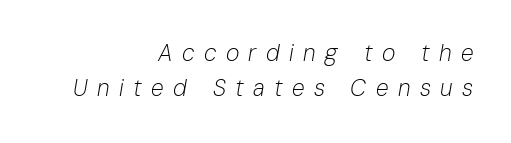
Q: Is the text bold? A: No.
Q: Is the text italic (slanted)? A: Yes, it leans right by about 10 degrees.
Q: Is the text underlined? A: No.
Q: How is the paragraph aligned? A: Right-aligned.
Q: Is the spacing between letters normal or unusually wide? A: Unusually wide.
Q: Is the spacing between lines tight, normal or loose? A: Normal.
